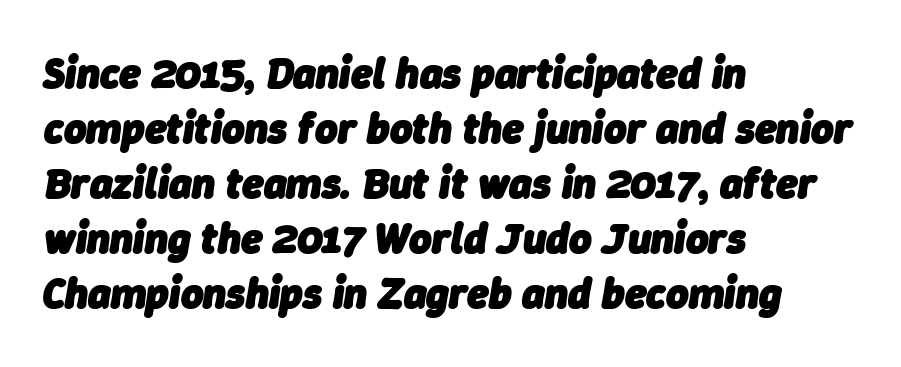
The letterforms sit shoulder to shoulder at normal distance. A classic flush-left, rag-right setting is used for this passage. Plenty of ink on the page — the face is bold. The gap between lines stays unmarked. Characters are canted at an angle relative to the baseline's perpendicular. These lines are rendered in a variable-pitch font.
